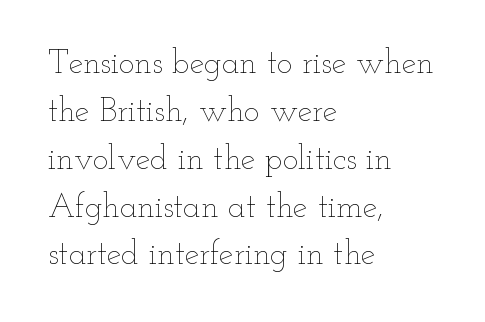
The image shows 33 px thin, wide type, upright; set left-aligned, normal line spacing (1.45x), normal letter spacing, not underlined; low stroke contrast and a small x-height.
